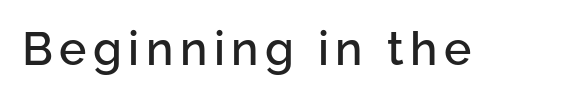
Q: Is the text italic (slanted)? A: No, it is upright.
Q: Is the typeface a serif or a sans-serif typeface? A: Sans-serif.
Q: Is the text underlined? A: No.
Q: Width (condensed, normal, or wide)? A: Normal.
Q: Stroke contrast? A: Low.
Q: x-height? A: Medium.
Q: Monospaced? A: No.
